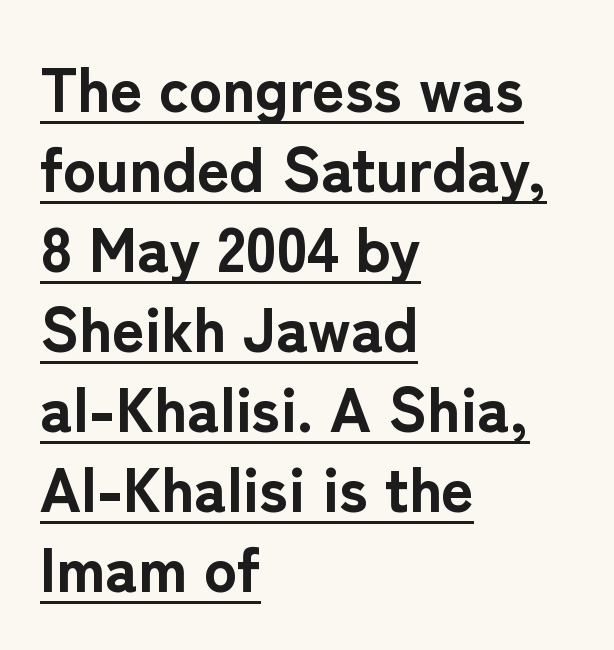
{"serif": "no", "italic": "no", "bold": "yes", "weight": "bold", "width": "normal", "stroke_contrast": "low", "x_height": "medium", "monospaced": "no", "underline": "yes", "align": "left", "line_spacing": "normal", "line_spacing_ratio": 1.29, "letter_spacing": "normal", "letter_spacing_em": 0.0, "glyph_px": 62}
